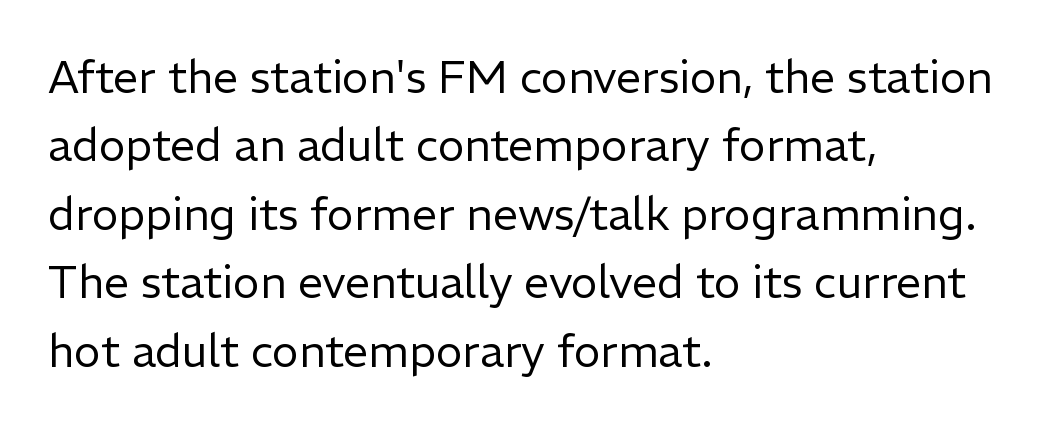
The image shows 45 px regular-weight sans-serif type, upright; set left-aligned, normal line spacing (1.52x), normal letter spacing, not underlined; low stroke contrast and a medium x-height.
